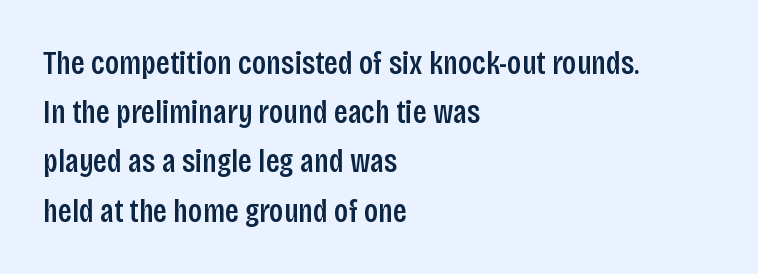
The image shows 33 px semibold, condensed sans-serif type, upright; set left-aligned, normal line spacing (1.49x), normal letter spacing, not underlined; low stroke contrast and a large x-height.
